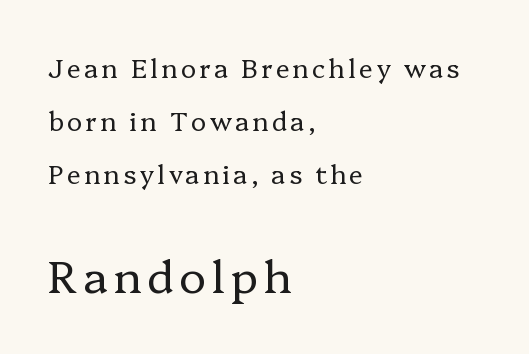
Q: Is the text bold? A: No.
Q: Is the text italic (slanted)? A: No, it is upright.
Q: Is the typeface a serif or a sans-serif typeface? A: Serif.
Q: Is the text underlined? A: No.
Q: How is the paragraph aligned? A: Left-aligned.
Q: Is the spacing between lines tight, normal or loose? A: Loose.
Q: Which block of text is set in a larger size, the first (top) or the second (bottom)? A: The second (bottom) one.
Q: Width (condensed, normal, or wide)? A: Normal.
Q: Stroke contrast? A: Low.
Q: x-height? A: Medium.
Q: Monospaced? A: No.
